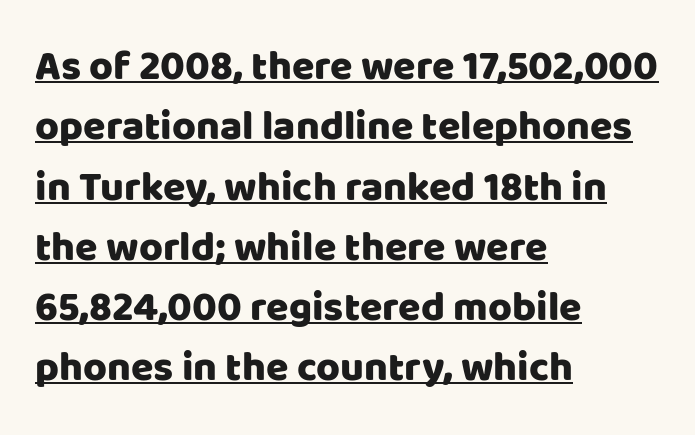
The image shows 41 px sans-serif type, upright; set left-aligned, normal line spacing (1.47x), normal letter spacing, underlined; low stroke contrast and a large x-height.
